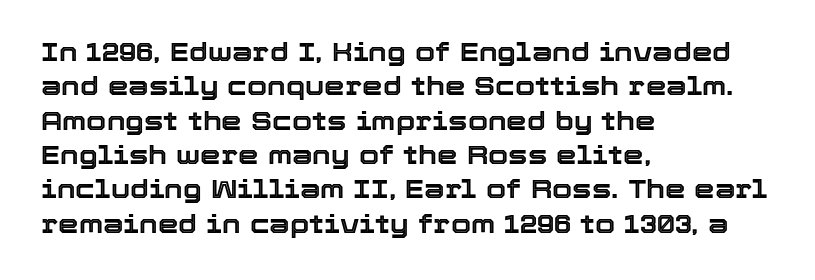
Here the glyphs are tracked normally, forming tight word shapes. Notice how the passage keeps a crisp vertical edge on the left only. A normal amount of white space separates one row of letters from the next. The string is rendered with underlining switched off.
